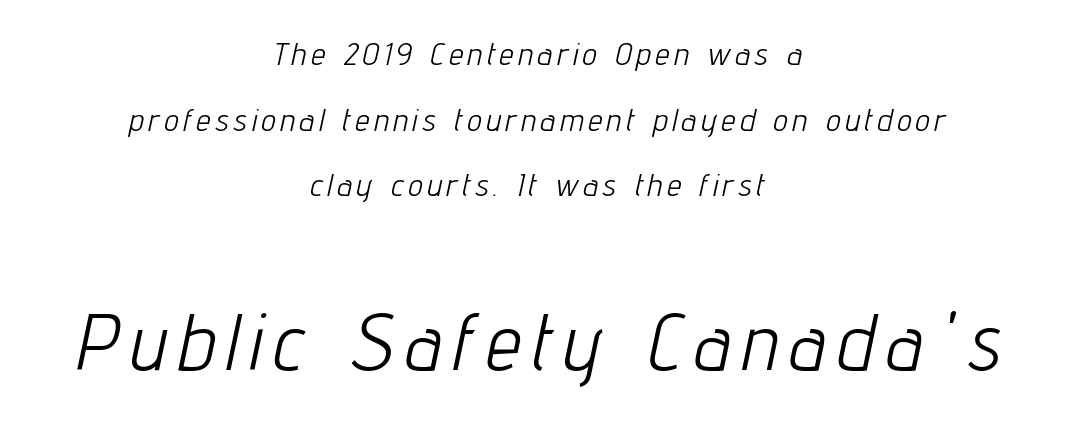
The image shows 79 px light, condensed type, italic (leaning right); set centered, loose line spacing (2.05x), not underlined; the second (bottom) block is 2.47x larger; low stroke contrast and a medium x-height.
